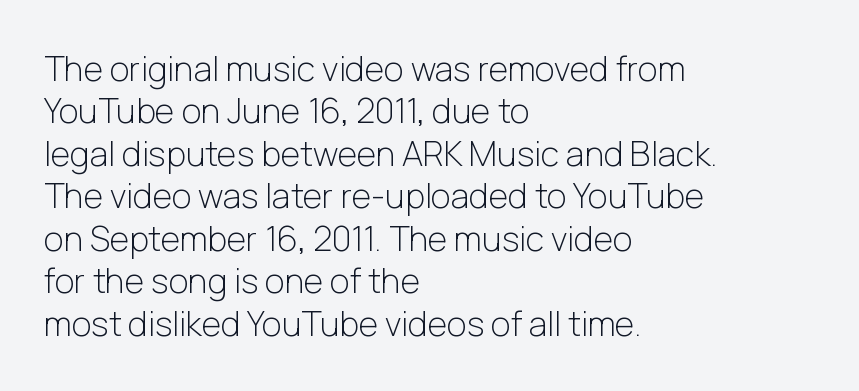
Q: Is the text bold? A: No.
Q: Is the text italic (slanted)? A: No, it is upright.
Q: Is the typeface a serif or a sans-serif typeface? A: Sans-serif.
Q: Is the text underlined? A: No.
Q: How is the paragraph aligned? A: Left-aligned.
Q: Is the spacing between letters normal or unusually wide? A: Normal.
Q: Is the spacing between lines tight, normal or loose? A: Normal.
Q: Width (condensed, normal, or wide)? A: Normal.
Q: Stroke contrast? A: Low.
Q: x-height? A: Medium.
Q: Monospaced? A: No.
